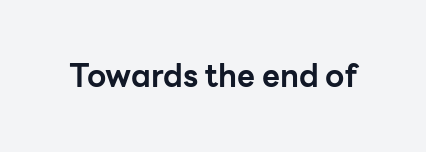
{"serif": "no", "italic": "no", "bold": "yes", "weight": "bold", "width": "normal", "stroke_contrast": "low", "x_height": "medium", "monospaced": "no", "underline": "no", "letter_spacing": "normal", "letter_spacing_em": 0.0, "glyph_px": 31}
